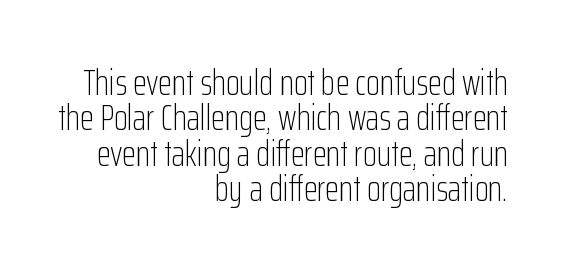
Each line ends at the same right margin while the left side varies. This is sans-serif lettering, the kind often seen on screens and signage. Letter spacing: default. The baseline area is clear. Cramped leading.
